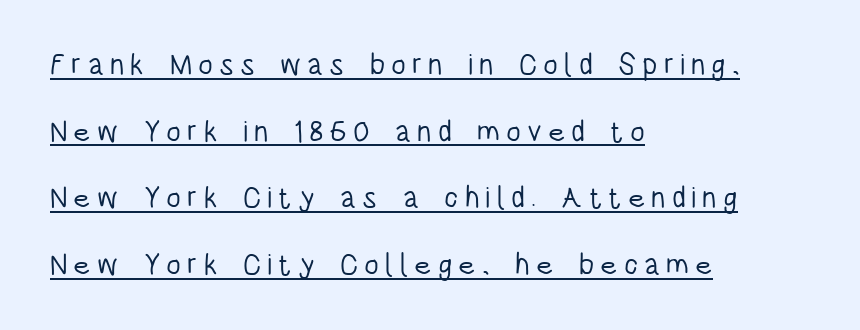
{"serif": "no", "italic": "no", "bold": "no", "weight": "light", "width": "condensed", "stroke_contrast": "low", "x_height": "large", "monospaced": "no", "underline": "yes", "align": "left", "line_spacing": "loose", "line_spacing_ratio": 2.22, "letter_spacing": "wide", "letter_spacing_em": 0.2, "glyph_px": 30}
